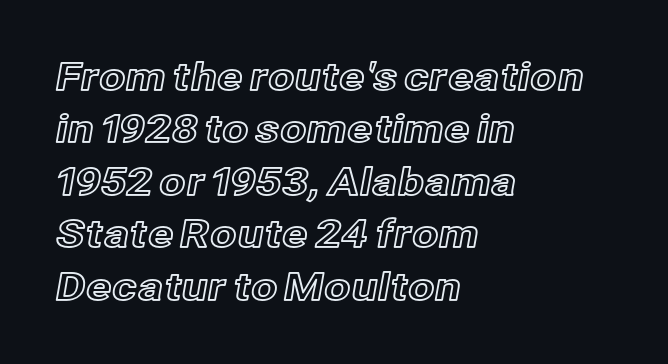
Caption: multi-line text, flush left, ragged right. The zone under the glyphs is completely vacant. Character widths vary here, with narrow letters taking less room than wide ones.
